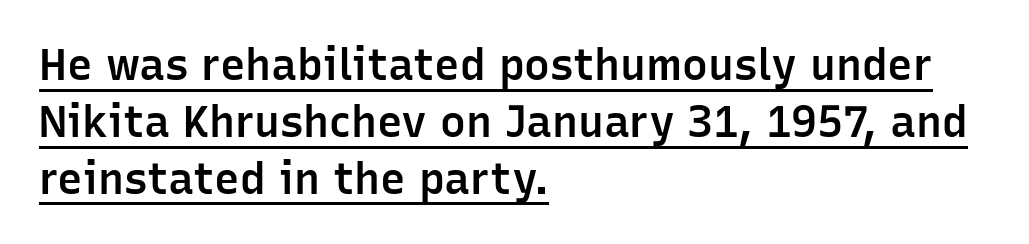
Q: Is the text bold? A: Semi-bold.
Q: Is the text italic (slanted)? A: No, it is upright.
Q: Is the typeface a serif or a sans-serif typeface? A: Sans-serif.
Q: Is the text underlined? A: Yes.
Q: How is the paragraph aligned? A: Left-aligned.
Q: Is the spacing between letters normal or unusually wide? A: Normal.
Q: Is the spacing between lines tight, normal or loose? A: Normal.
Q: Width (condensed, normal, or wide)? A: Normal.
Q: Stroke contrast? A: Low.
Q: x-height? A: Medium.
Q: Monospaced? A: No.
